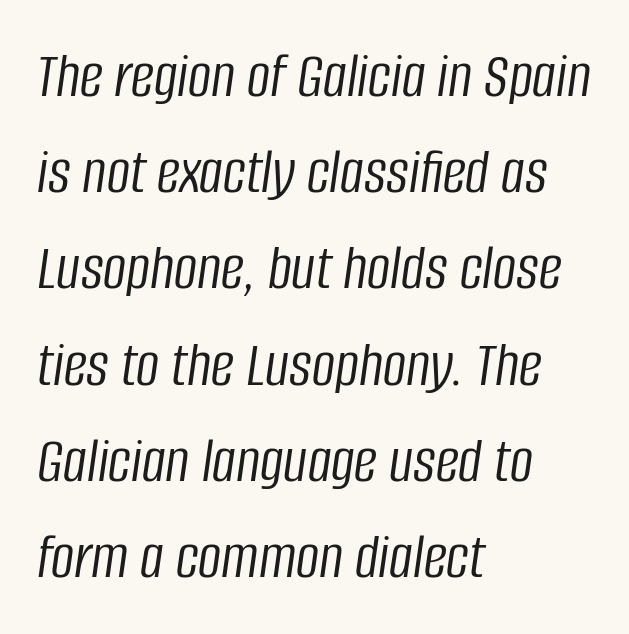
Q: Is the text bold? A: No.
Q: Is the text italic (slanted)? A: Yes, it leans right by about 8 degrees.
Q: Is the text underlined? A: No.
Q: How is the paragraph aligned? A: Left-aligned.
Q: Is the spacing between letters normal or unusually wide? A: Normal.
Q: Is the spacing between lines tight, normal or loose? A: Normal.
Q: Width (condensed, normal, or wide)? A: Condensed.
Q: Stroke contrast? A: Low.
Q: x-height? A: Large.
Q: Monospaced? A: No.
